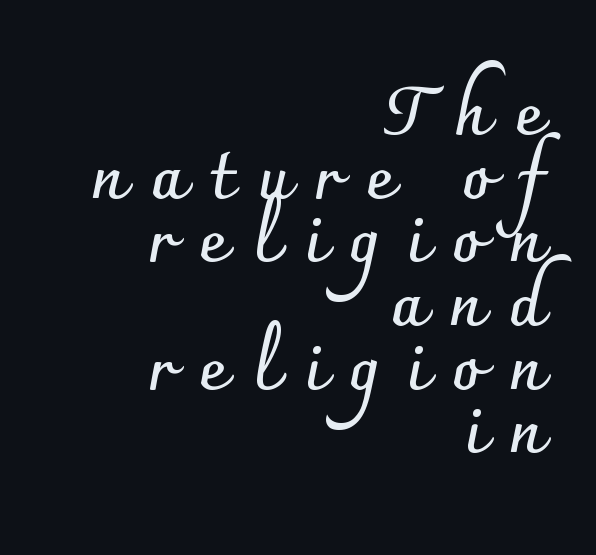
Underlining? Definitely not there. Line endings align vertically; line beginnings do not. The passage shown is typed in a proportional face where columns would drift. Does the weight exceed regular? Yes, all the way to bold. These lines are composed in type without serifs. Glyph-to-glyph distance is far greater than everyday printed text.
